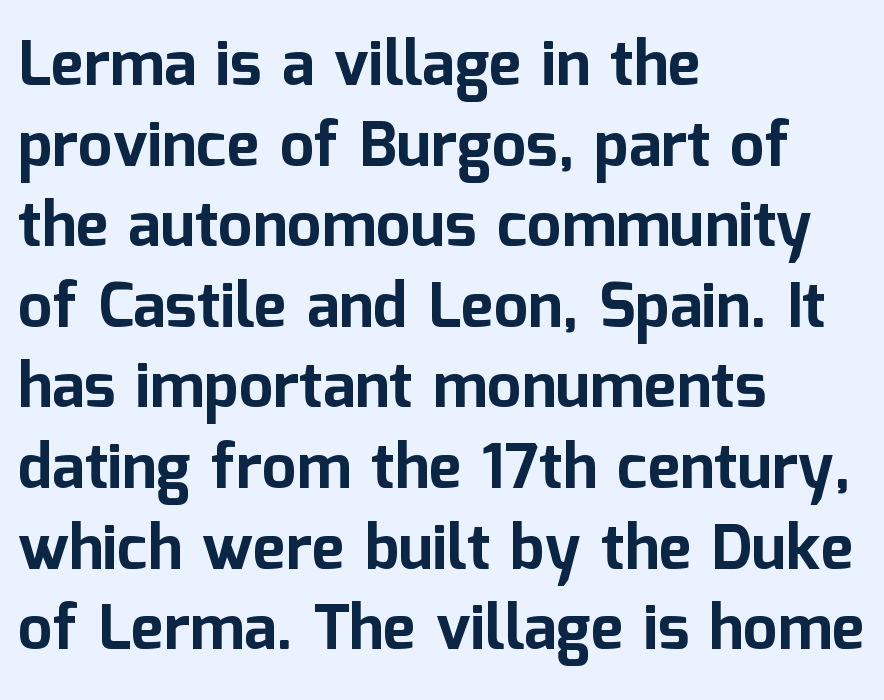
Q: Is the text bold? A: Yes.
Q: Is the text italic (slanted)? A: No, it is upright.
Q: Is the typeface a serif or a sans-serif typeface? A: Sans-serif.
Q: Is the text underlined? A: No.
Q: How is the paragraph aligned? A: Left-aligned.
Q: Is the spacing between letters normal or unusually wide? A: Normal.
Q: Is the spacing between lines tight, normal or loose? A: Normal.
Q: Width (condensed, normal, or wide)? A: Normal.
Q: Stroke contrast? A: Low.
Q: x-height? A: Medium.
Q: Monospaced? A: No.
